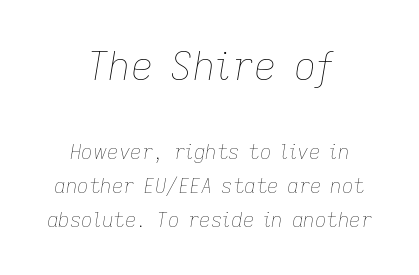
{"italic": "yes", "lean": "right", "slant_degrees": 9, "bold": "no", "weight": "thin", "width": "normal", "stroke_contrast": "low", "x_height": "medium", "monospaced": "no", "underline": "no", "align": "center", "line_spacing_ratio": 1.71, "letter_spacing": "normal", "letter_spacing_em": 0.0, "larger_block": "first", "size_ratio": 1.95, "glyph_px": 39}
